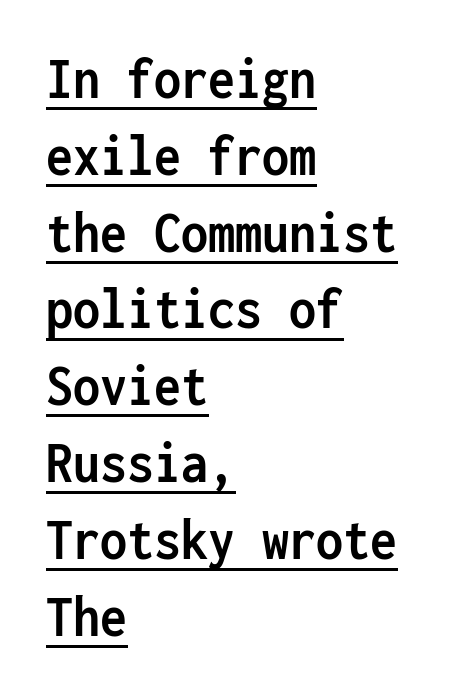
The image shows 60 px semibold, condensed sans-serif type, upright, monospaced; set left-aligned, normal line spacing (1.28x), normal letter spacing, underlined; low stroke contrast and a medium x-height.
